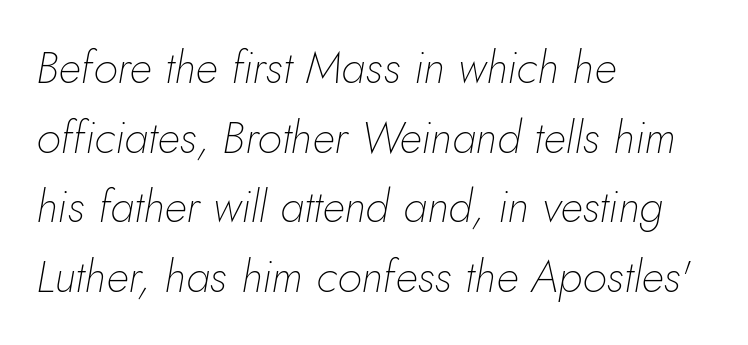
The image shows 45 px thin type, italic (leaning right); set left-aligned, normal line spacing (1.55x), normal letter spacing, not underlined; low stroke contrast and a small x-height.
